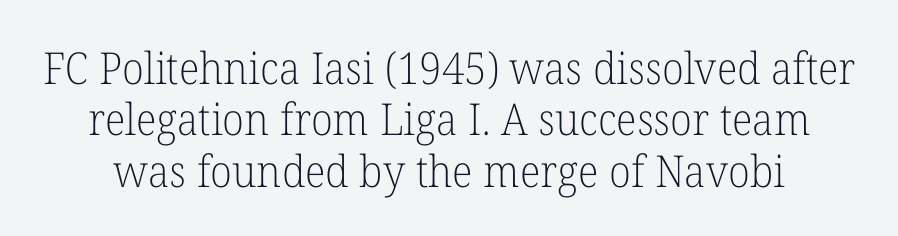
The weight would be labelled regular, book, light, or lighter still. This is the regular roman posture of the typeface. Varying glyph widths throughout — classic text-font behaviour. Rule under the text: the space is simply empty.
